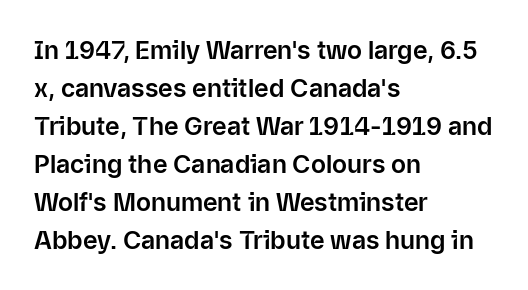
The image shows 25 px text type, upright; set left-aligned, normal line spacing (1.52x), normal letter spacing, not underlined.
